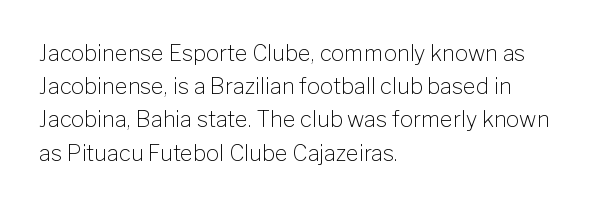
Q: Is the text bold? A: No.
Q: Is the text italic (slanted)? A: No, it is upright.
Q: Is the text underlined? A: No.
Q: How is the paragraph aligned? A: Left-aligned.
Q: Is the spacing between letters normal or unusually wide? A: Normal.
Q: Is the spacing between lines tight, normal or loose? A: Normal.
